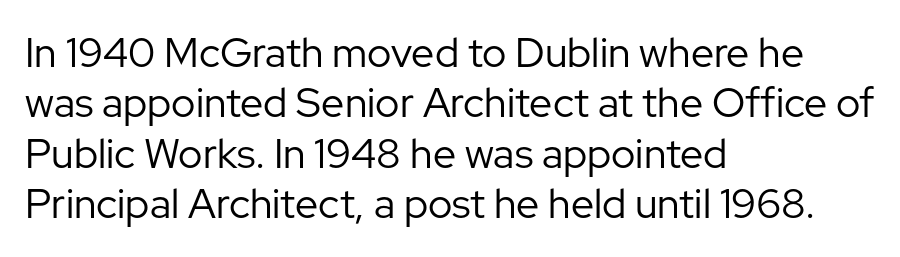
Q: Is the text bold? A: No.
Q: Is the text italic (slanted)? A: No, it is upright.
Q: Is the typeface a serif or a sans-serif typeface? A: Sans-serif.
Q: Is the text underlined? A: No.
Q: How is the paragraph aligned? A: Left-aligned.
Q: Is the spacing between letters normal or unusually wide? A: Normal.
Q: Width (condensed, normal, or wide)? A: Normal.
Q: Stroke contrast? A: Low.
Q: x-height? A: Medium.
Q: Monospaced? A: No.
